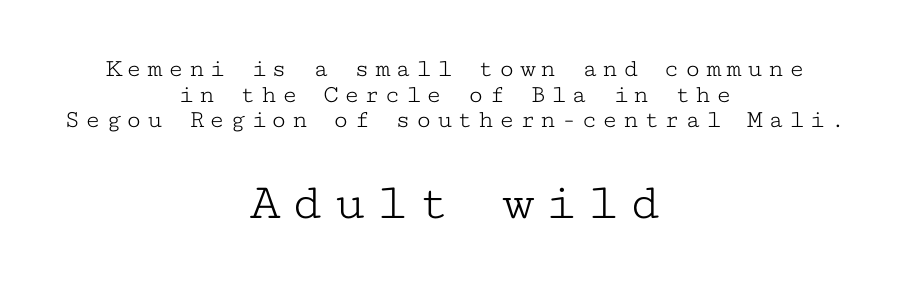
{"serif": "yes", "italic": "no", "bold": "no", "weight": "light", "width": "wide", "stroke_contrast": "low", "x_height": "medium", "monospaced": "yes", "underline": "no", "align": "center", "line_spacing": "tight", "line_spacing_ratio": 0.99, "larger_block": "second", "size_ratio": 2.04, "glyph_px": 53}
